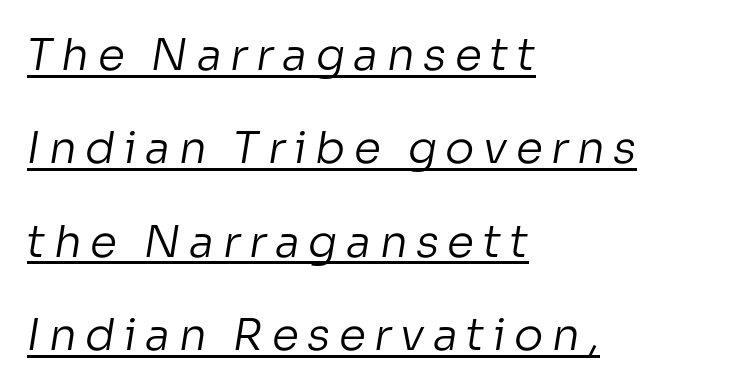
Q: Is the text bold? A: No.
Q: Is the typeface a serif or a sans-serif typeface? A: Sans-serif.
Q: Is the text underlined? A: Yes.
Q: How is the paragraph aligned? A: Left-aligned.
Q: Is the spacing between lines tight, normal or loose? A: Loose.
Q: Width (condensed, normal, or wide)? A: Normal.
Q: Stroke contrast? A: Low.
Q: x-height? A: Medium.
Q: Monospaced? A: No.
